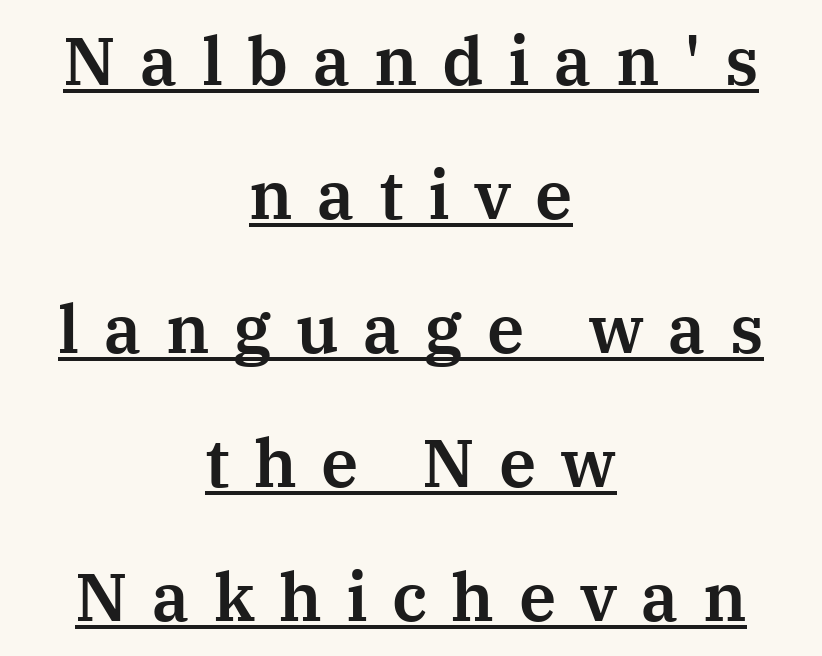
{"serif": "yes", "italic": "no", "width": "normal", "stroke_contrast": "medium", "x_height": "medium", "monospaced": "no", "underline": "yes", "align": "center", "line_spacing": "loose", "line_spacing_ratio": 2.0, "letter_spacing": "wide", "letter_spacing_em": 0.36, "glyph_px": 67}
